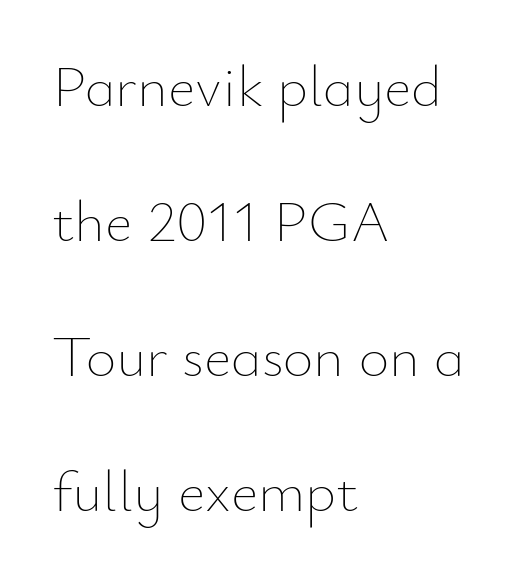
Tracking value appears to be zero — textbook default spacing. This reads as an unemphasized weight, regular at the heaviest. Varying glyph widths throughout — classic text-font behaviour. Beneath every word, the page is bare. Leading: increased.
